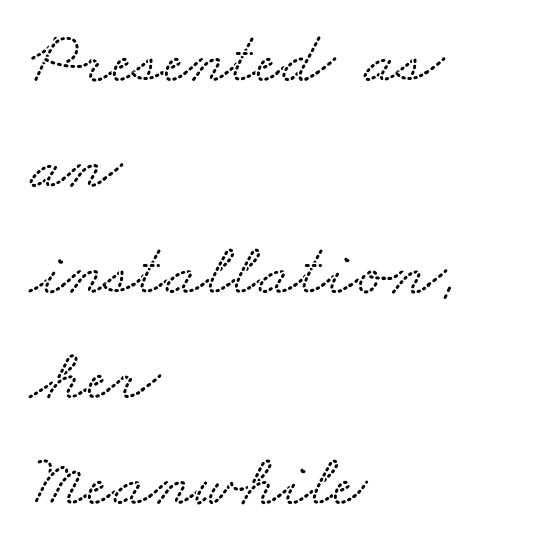
Caption: standard tracking, unaltered. Line spacing here is normal. Anything drawn beneath the words? Only blank space. The text was rendered using a seriffed face with decorative stroke endings. Is the block centered? No — it sits flush against the left margin. Here the designer chose a conventional face with non-uniform glyph widths.
